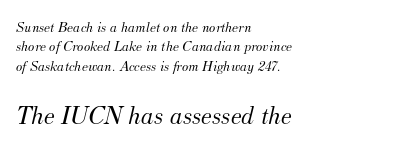
Each row of text sits above clean, open space. Observe the ordinary spacing: letters are neighbours, not strangers. Emphasis-style slanted type is in use. No extra ink here — the face is not bold. In terms of leading, this rendering sits right in the middle.
